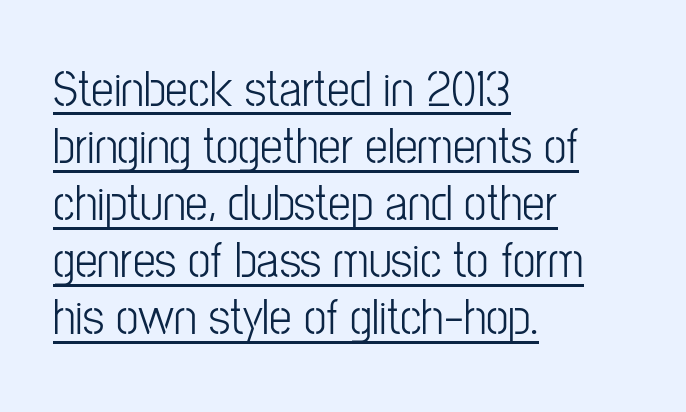
Q: Is the text bold? A: No.
Q: Is the text italic (slanted)? A: No, it is upright.
Q: Is the typeface a serif or a sans-serif typeface? A: Sans-serif.
Q: Is the text underlined? A: Yes.
Q: How is the paragraph aligned? A: Left-aligned.
Q: Is the spacing between letters normal or unusually wide? A: Normal.
Q: Is the spacing between lines tight, normal or loose? A: Tight.
Q: Width (condensed, normal, or wide)? A: Condensed.
Q: Stroke contrast? A: Low.
Q: x-height? A: Medium.
Q: Monospaced? A: No.
